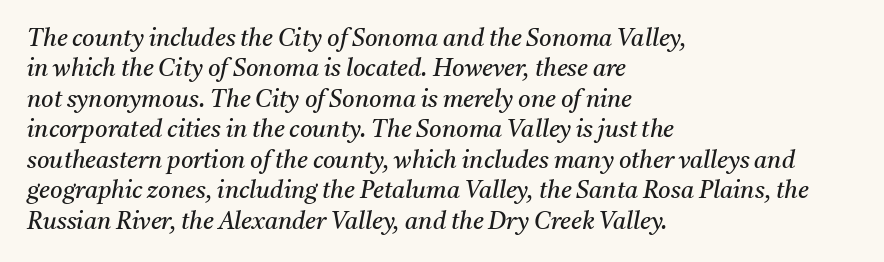
Emphasis-style slanted type is in use. The specimen omits any rule beneath the text block's lines. Ink coverage per letter is moderate at most. Horizontally, the lines are justified to the leading edge only. Between one letter and the next there's only the usual sliver of space. A typesetter would call this leading conventional body-copy spacing.
